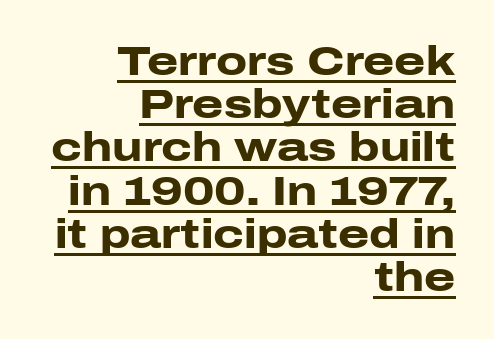
The image shows 40 px heavy, wide sans-serif type, upright; set right-aligned, tight line spacing (1.08x), normal letter spacing, underlined; low stroke contrast and a medium x-height.
